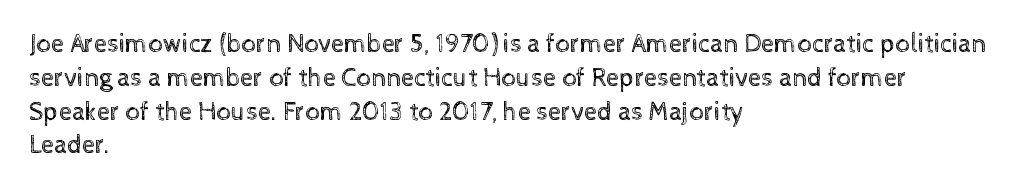
The image shows 26 px text type, upright; set left-aligned, normal line spacing (1.3x), normal letter spacing, not underlined.
